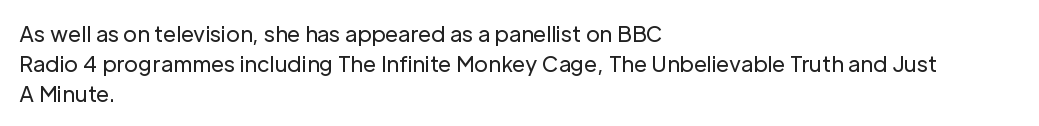
{"italic": "no", "bold": "no", "underline": "no", "align": "left", "line_spacing": "normal", "line_spacing_ratio": 1.42, "letter_spacing": "normal", "letter_spacing_em": 0.0, "glyph_px": 21}
